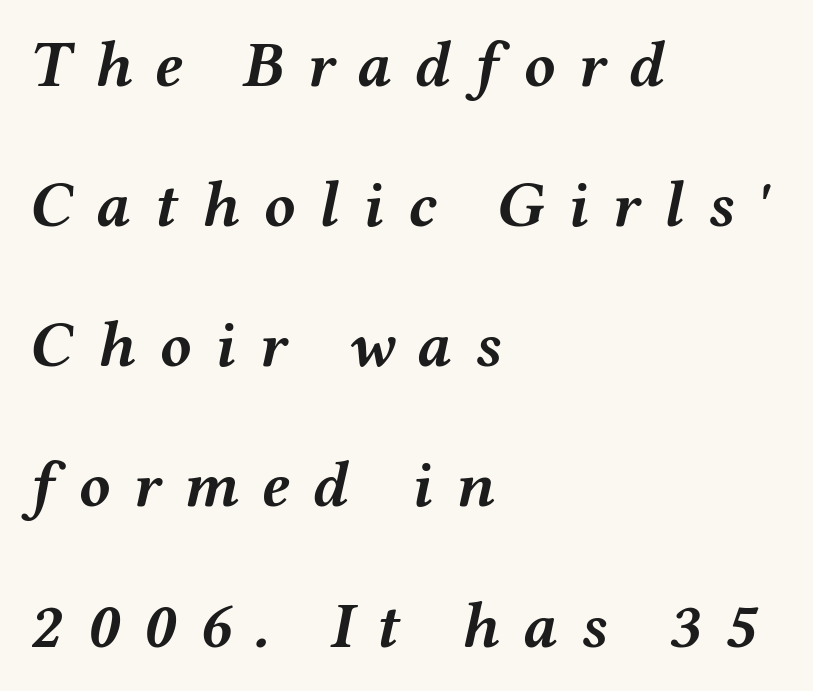
Q: Is the text bold? A: Yes.
Q: Is the text italic (slanted)? A: Yes, it leans right by about 12 degrees.
Q: Is the text underlined? A: No.
Q: How is the paragraph aligned? A: Left-aligned.
Q: Is the spacing between letters normal or unusually wide? A: Unusually wide.
Q: Is the spacing between lines tight, normal or loose? A: Loose.
Q: Width (condensed, normal, or wide)? A: Wide.
Q: Stroke contrast? A: Medium.
Q: x-height? A: Medium.
Q: Monospaced? A: No.
